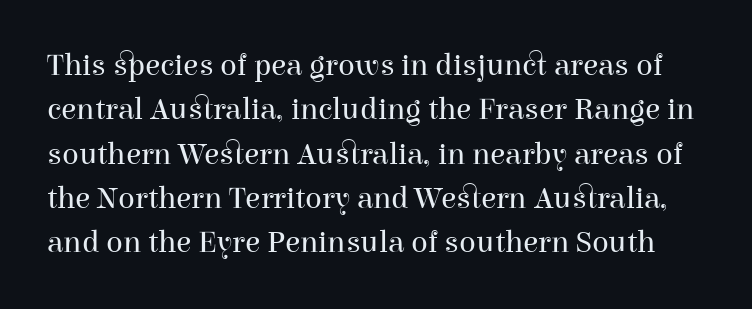
{"serif": "yes", "italic": "no", "bold": "no", "weight": "regular", "width": "normal", "stroke_contrast": "high", "x_height": "medium", "monospaced": "no", "underline": "no", "line_spacing": "normal", "line_spacing_ratio": 1.43, "letter_spacing": "normal", "letter_spacing_em": 0.0, "glyph_px": 31}
